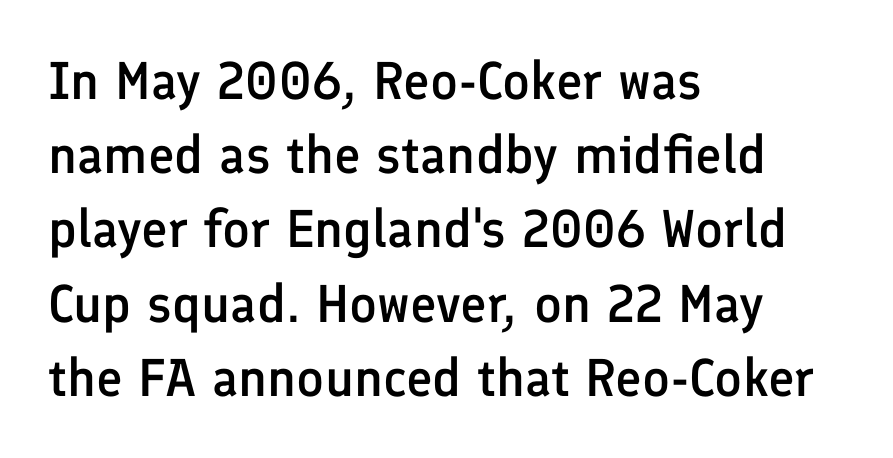
{"serif": "no", "italic": "no", "bold": "semi", "weight": "semibold", "width": "normal", "stroke_contrast": "low", "x_height": "medium", "monospaced": "no", "underline": "no", "align": "left", "line_spacing": "normal", "line_spacing_ratio": 1.4, "letter_spacing": "normal", "letter_spacing_em": 0.0, "glyph_px": 53}
